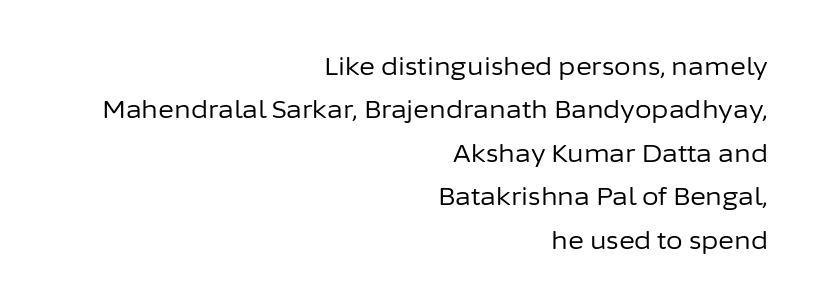
The image shows 24 px text type, upright; set right-aligned, line spacing 1.81x, normal letter spacing, not underlined.
